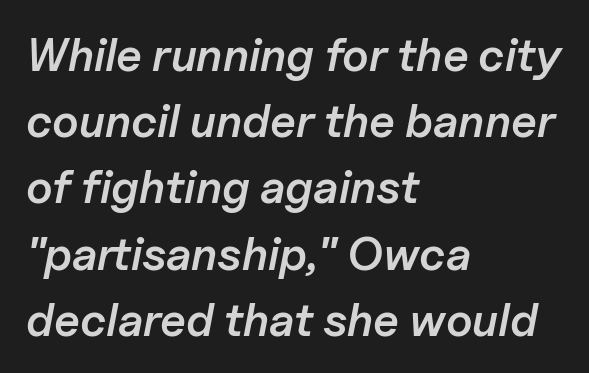
The image shows 46 px semibold type, italic (leaning right); set left-aligned, normal line spacing (1.44x), normal letter spacing, not underlined; low stroke contrast and a medium x-height.
